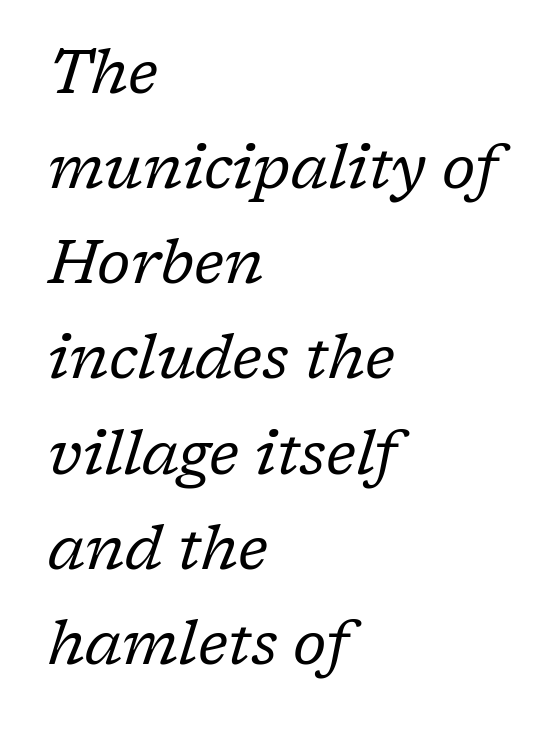
The image shows 61 px regular-weight serif type, italic (leaning right); set left-aligned, normal line spacing (1.56x), normal letter spacing, not underlined; low stroke contrast and a medium x-height.
